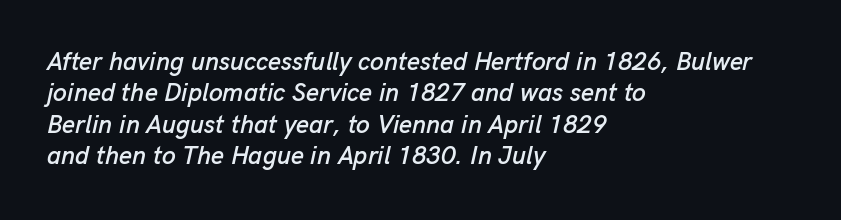
Q: Is the text italic (slanted)? A: Yes, it leans right by about 13 degrees.
Q: Is the text underlined? A: No.
Q: How is the paragraph aligned? A: Left-aligned.
Q: Is the spacing between letters normal or unusually wide? A: Normal.
Q: Is the spacing between lines tight, normal or loose? A: Normal.
